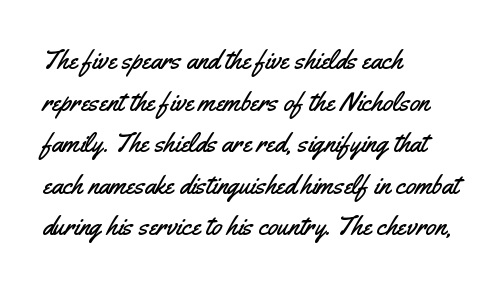
The image shows 27 px text type; set left-aligned, normal line spacing (1.54x), normal letter spacing, not underlined.
